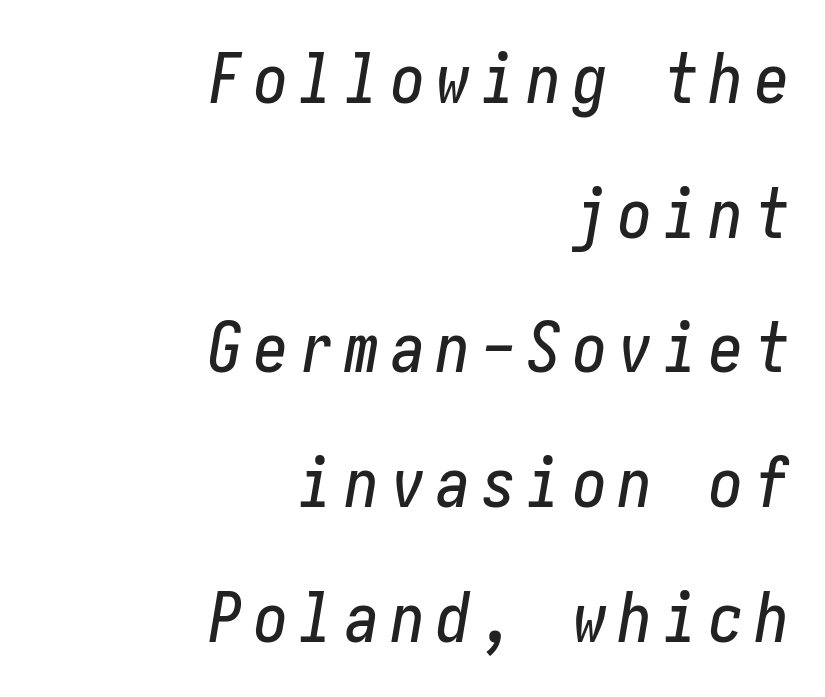
The image shows 68 px condensed type, italic (leaning right); set right-aligned, loose line spacing (1.98x), not underlined; low stroke contrast and a medium x-height.
